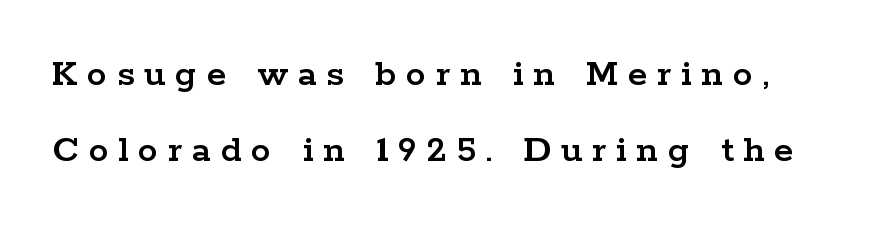
Q: Is the text italic (slanted)? A: No, it is upright.
Q: Is the typeface a serif or a sans-serif typeface? A: Serif.
Q: Is the text underlined? A: No.
Q: Is the spacing between letters normal or unusually wide? A: Unusually wide.
Q: Is the spacing between lines tight, normal or loose? A: Loose.
Q: Width (condensed, normal, or wide)? A: Wide.
Q: Stroke contrast? A: Low.
Q: x-height? A: Medium.
Q: Monospaced? A: No.
